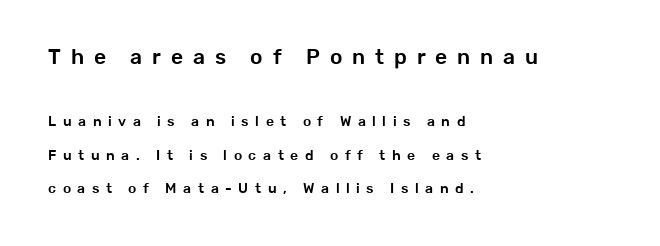
It's the straight-up-and-down kind of type. Whoever set this chose breathing room over compactness in the vertical rhythm. Is the block centered? No — it sits flush against the left margin. The baseline area is clear. The gaps between neighbouring characters are conspicuously large. Which chunk is bigger? The first one — the top block dwarfs the bottom.
